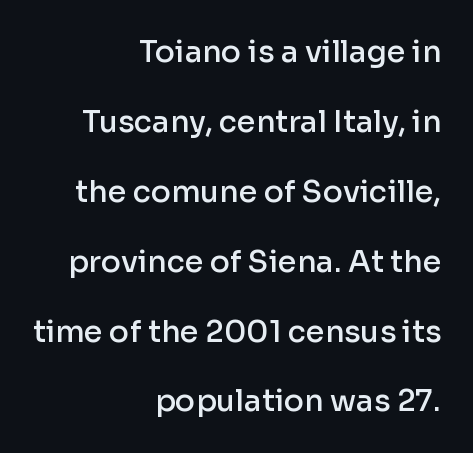
The ragged edge is on the left, which tells us the setting is flush right. These lines are rendered in a variable-pitch font. A semibold gives these letters moderate extra thickness, short of bold. Compared with typical body copy, the letter spacing here is the same.
